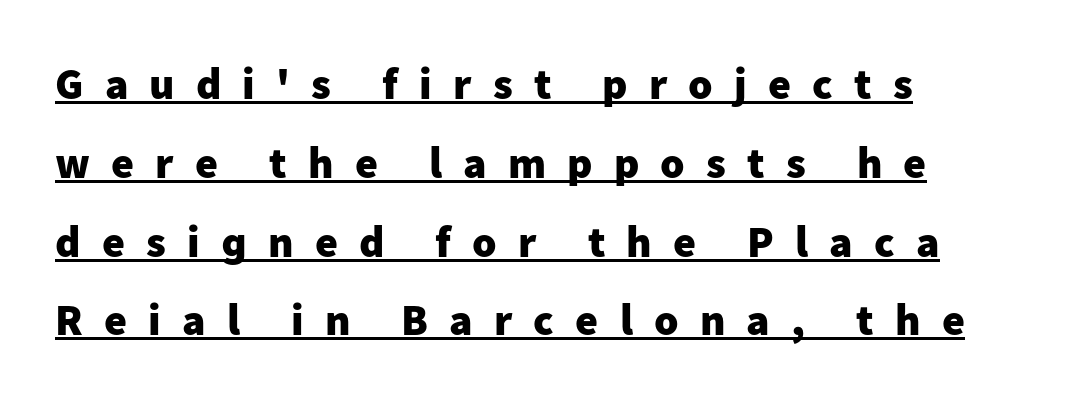
Q: Is the text bold? A: Yes.
Q: Is the text italic (slanted)? A: No, it is upright.
Q: Is the typeface a serif or a sans-serif typeface? A: Sans-serif.
Q: Is the text underlined? A: Yes.
Q: How is the paragraph aligned? A: Left-aligned.
Q: Is the spacing between letters normal or unusually wide? A: Unusually wide.
Q: Width (condensed, normal, or wide)? A: Normal.
Q: Stroke contrast? A: Low.
Q: x-height? A: Medium.
Q: Monospaced? A: No.
